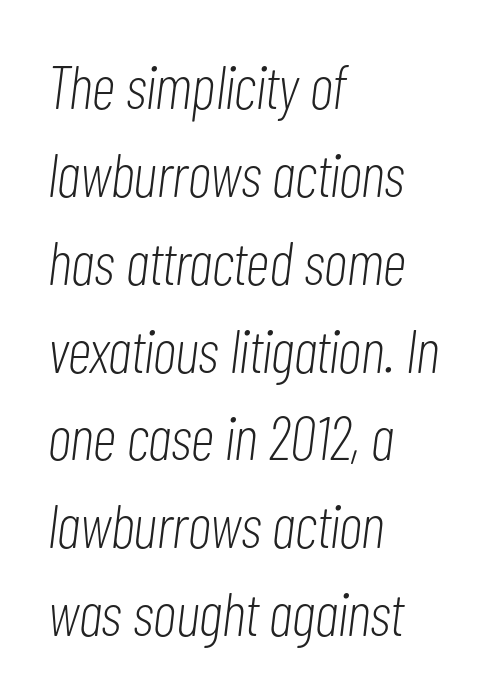
{"italic": "yes", "lean": "right", "slant_degrees": 7, "bold": "no", "weight": "light", "width": "condensed", "stroke_contrast": "low", "x_height": "medium", "monospaced": "no", "underline": "no", "align": "left", "line_spacing": "normal", "line_spacing_ratio": 1.44, "letter_spacing": "normal", "letter_spacing_em": 0.0, "glyph_px": 61}
